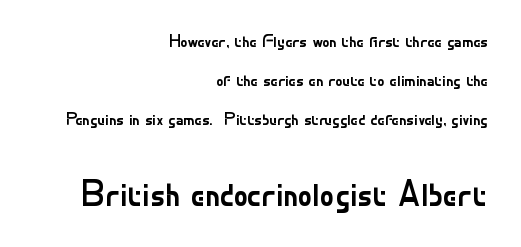
A typesetter would call this proportional, since set widths differ per character. Check where the strokes stop: nothing finishes them off — pure sans. Letters rest on an invisible, unmarked baseline. It's the straight-up-and-down kind of type. You get the small type first, then a jump to larger type. All the whitespace from short lines collects on the left.
